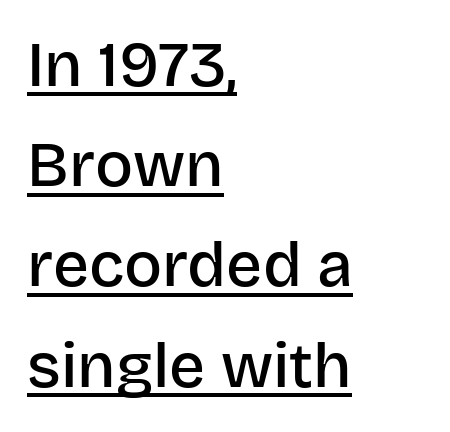
Q: Is the text bold? A: Semi-bold.
Q: Is the text italic (slanted)? A: No, it is upright.
Q: Is the typeface a serif or a sans-serif typeface? A: Sans-serif.
Q: Is the text underlined? A: Yes.
Q: How is the paragraph aligned? A: Left-aligned.
Q: Is the spacing between letters normal or unusually wide? A: Normal.
Q: Is the spacing between lines tight, normal or loose? A: Normal.
Q: Width (condensed, normal, or wide)? A: Normal.
Q: Stroke contrast? A: Low.
Q: x-height? A: Large.
Q: Monospaced? A: No.
